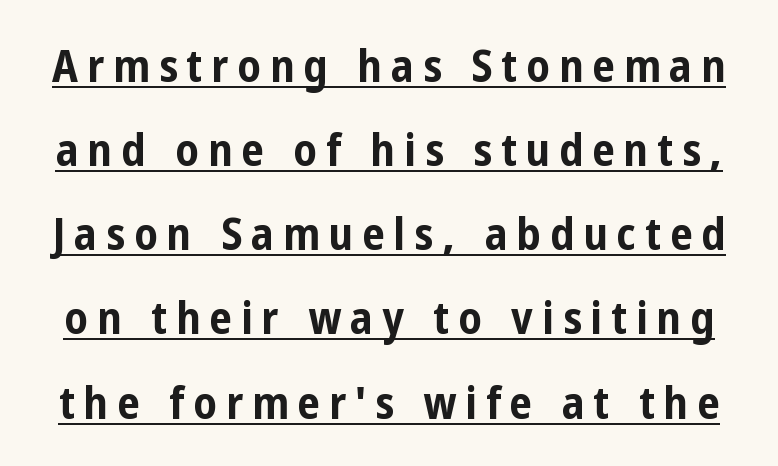
The image shows 45 px bold, condensed sans-serif type, upright; set line spacing 1.87x, unusually wide letter spacing (+0.2 em), underlined; low stroke contrast and a medium x-height.
